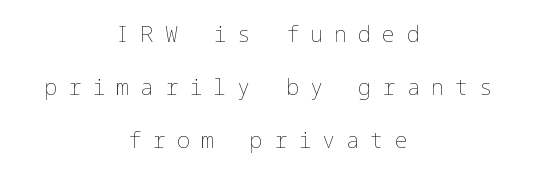
Display-style spreading of the glyphs; the letterfit is very open. Designer's note — italics off, roman on. Compared with a flush-left layout, this one balances lines on the center instead. Underline: absent. Rows of type keep a wide berth in the vertical direction.
